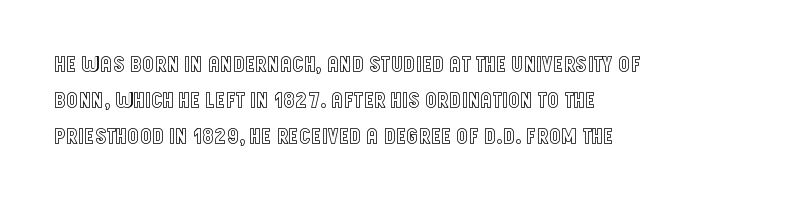
Q: Is the text italic (slanted)? A: No, it is upright.
Q: Is the text underlined? A: No.
Q: How is the paragraph aligned? A: Left-aligned.
Q: Is the spacing between letters normal or unusually wide? A: Normal.
Q: Is the spacing between lines tight, normal or loose? A: Normal.
